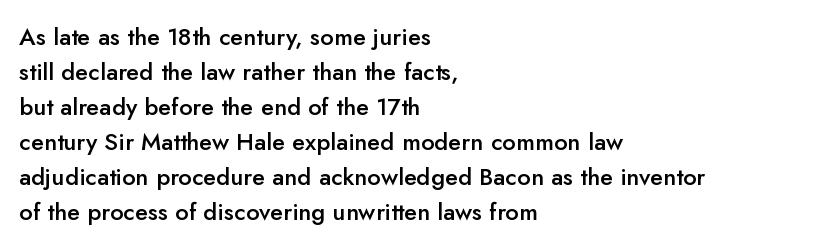
The image shows 24 px text type, upright; set left-aligned, normal line spacing (1.46x), normal letter spacing, not underlined.
